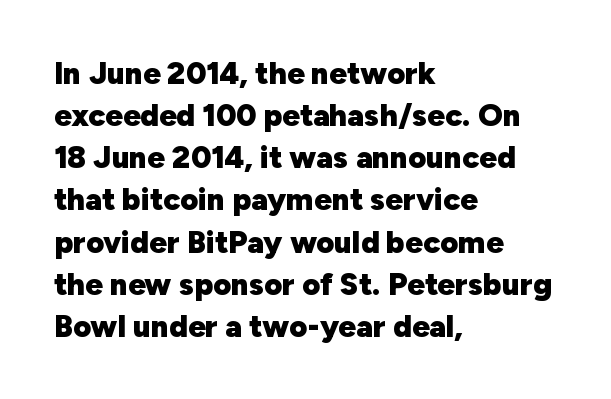
A typesetter would mark this as roman, not italic. Anything drawn beneath the words? Only blank space. The face used here is a sans, in the tradition of grotesques and geometrics. Think of a printed novel: that variable character pitch is what you see here. As a designer I'd log this as weight 700, bold. Rows of type keep a routine distance in the vertical direction.
